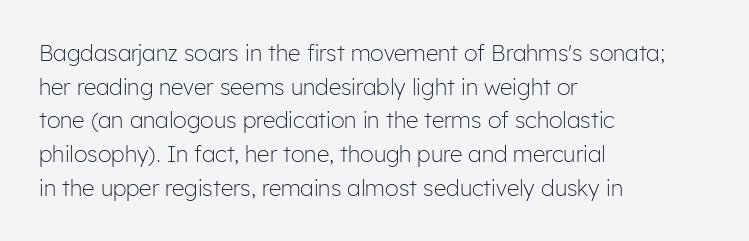
The image shows 22 px text type, upright; set left-aligned, normal line spacing (1.53x), normal letter spacing, not underlined.
